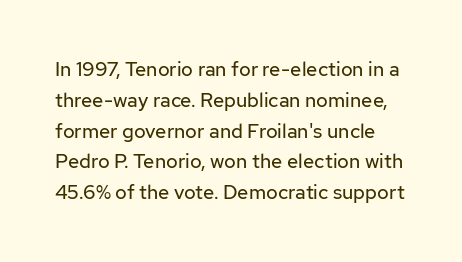
Compared with a typical body face, this is equally light or lighter still. This sample uses an upright cut, with every glyph sitting square on the baseline. Compared with typical body copy, the letter spacing here is the same. Vertical spacing — default. Lines of text with bare space underneath.
